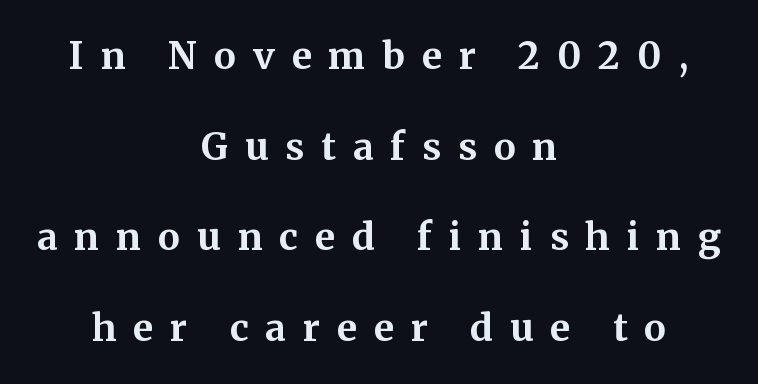
Think of a printed novel: that variable character pitch is what you see here. These lines are centered, leaving both edges ragged. Decoration check: the copy has no underline. The line texture is sparse and dotted thanks to wide tracking.
